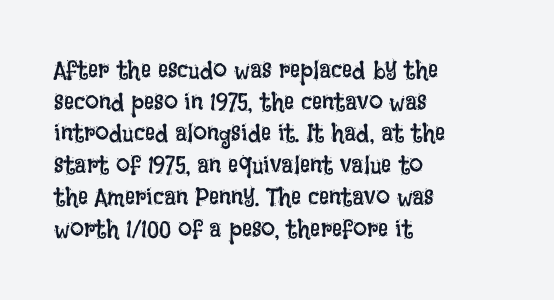
The characters are drawn with everyday or finer stroke widths. The string is rendered with underlining switched off. Leading matches the norm, producing a regular column. This sample uses plain, unmodified letter spacing.
